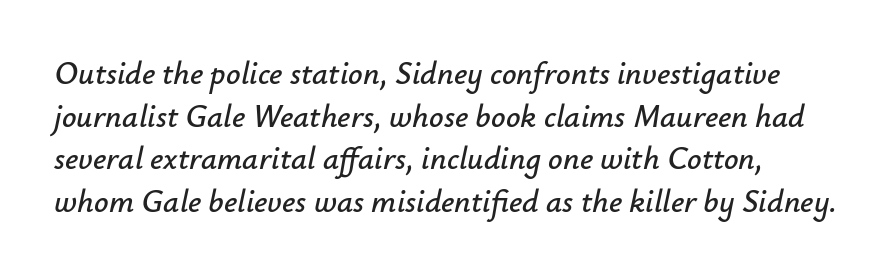
Q: Is the text italic (slanted)? A: Yes, it leans right by about 12 degrees.
Q: Is the text underlined? A: No.
Q: Is the spacing between letters normal or unusually wide? A: Normal.
Q: Is the spacing between lines tight, normal or loose? A: Normal.
Q: Width (condensed, normal, or wide)? A: Normal.
Q: Stroke contrast? A: Low.
Q: x-height? A: Small.
Q: Monospaced? A: No.
